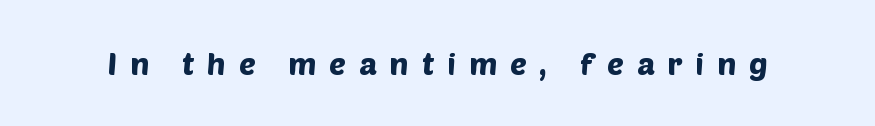
The image shows 31 px sans-serif type; set unusually wide letter spacing (+0.42 em), not underlined; low stroke contrast and a large x-height.
